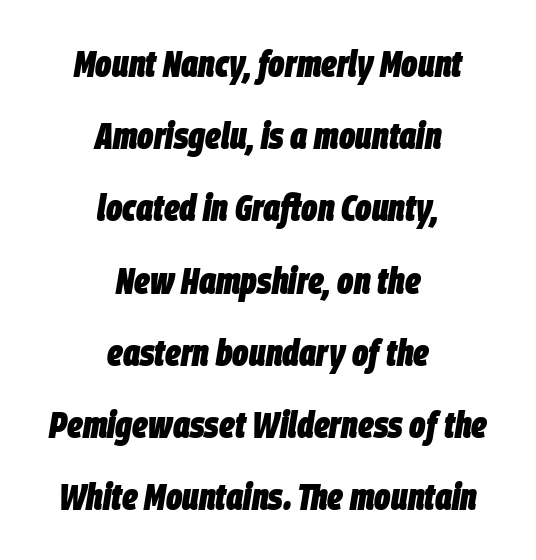
Notice how the stems are inclined rather than vertical — that's the hallmark of italics. These lines stack symmetrically, like a column narrowing and widening about its center. Compared with typical body copy, the letter spacing here is the same. The letters advance in unequal steps, a hallmark of proportional type. Typographic density is high because the face is bold. Plain, unruled lines of type.
